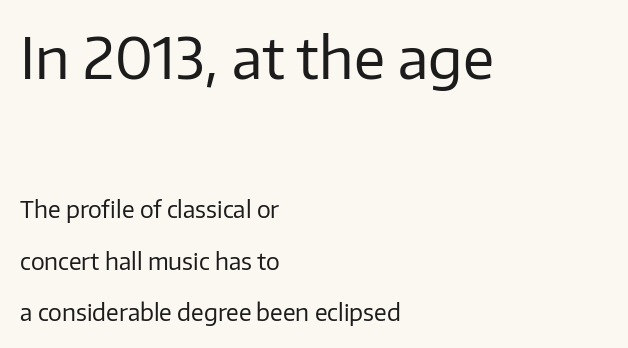
In terms of posture, this sample is upright. Varying glyph widths throughout — classic text-font behaviour. The passage shown begins with its larger block and ends with its smaller one. A student would call this left alignment; a typographer would say flush left, rag right. Look at the tracking — it's just the regular setting, nothing added. Weight: in the light-to-regular range.
